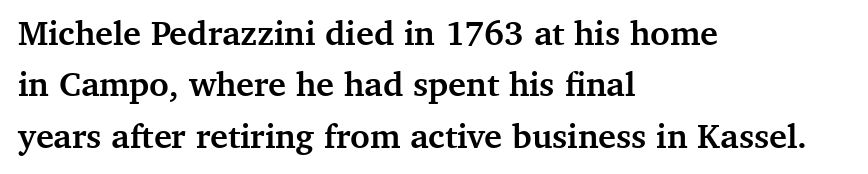
Q: Is the text bold? A: Yes.
Q: Is the text italic (slanted)? A: No, it is upright.
Q: Is the typeface a serif or a sans-serif typeface? A: Serif.
Q: Is the text underlined? A: No.
Q: How is the paragraph aligned? A: Left-aligned.
Q: Is the spacing between letters normal or unusually wide? A: Normal.
Q: Is the spacing between lines tight, normal or loose? A: Normal.
Q: Width (condensed, normal, or wide)? A: Normal.
Q: Stroke contrast? A: Medium.
Q: x-height? A: Medium.
Q: Monospaced? A: No.
